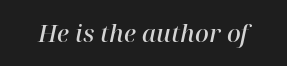
{"italic": "yes", "lean": "right", "slant_degrees": 12, "bold": "semi", "underline": "no", "letter_spacing": "normal", "letter_spacing_em": 0.0, "glyph_px": 24}
